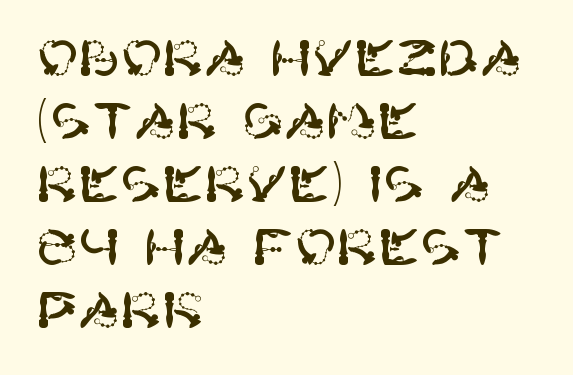
The image shows 50 px sans-serif type, upright; set left-aligned, normal line spacing (1.26x), normal letter spacing, not underlined; high stroke contrast and a large x-height.
